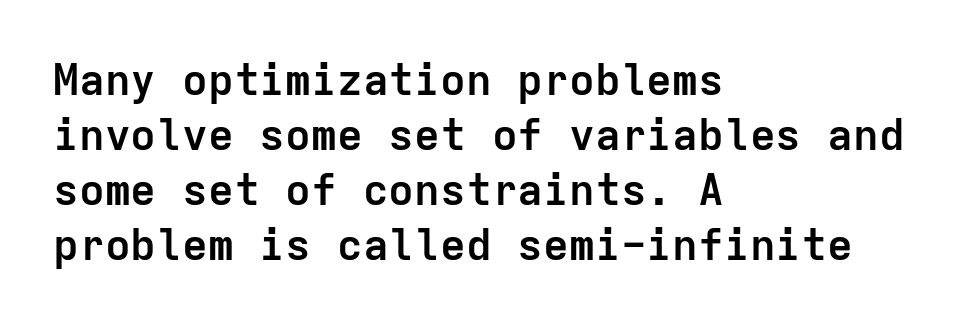
The image shows 43 px semibold sans-serif type, upright, monospaced; set left-aligned, normal line spacing (1.28x), normal letter spacing, not underlined; low stroke contrast and a medium x-height.
